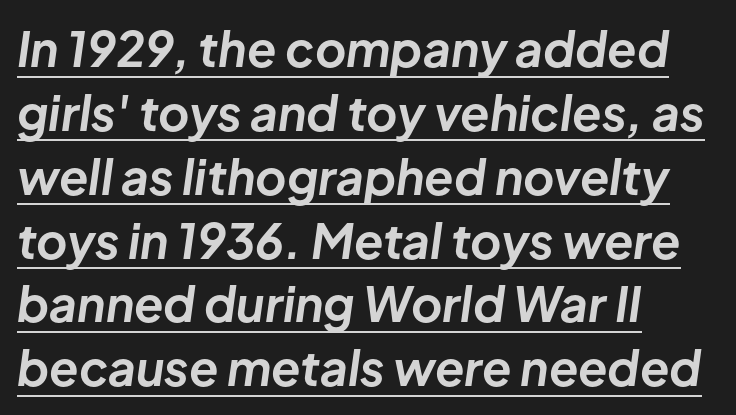
Q: Is the text bold? A: Yes.
Q: Is the text italic (slanted)? A: Yes, it leans right by about 8 degrees.
Q: Is the text underlined? A: Yes.
Q: How is the paragraph aligned? A: Left-aligned.
Q: Is the spacing between letters normal or unusually wide? A: Normal.
Q: Is the spacing between lines tight, normal or loose? A: Normal.
Q: Width (condensed, normal, or wide)? A: Normal.
Q: Stroke contrast? A: Low.
Q: x-height? A: Medium.
Q: Monospaced? A: No.
